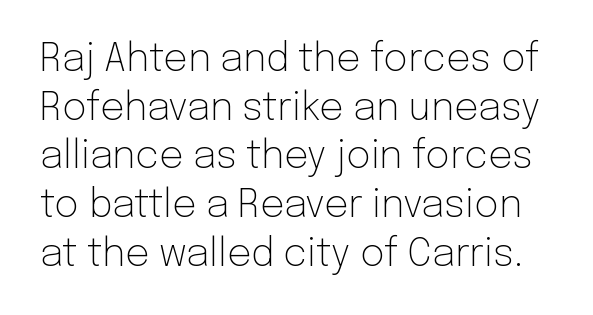
Q: Is the text bold? A: No.
Q: Is the text italic (slanted)? A: No, it is upright.
Q: Is the typeface a serif or a sans-serif typeface? A: Sans-serif.
Q: Is the text underlined? A: No.
Q: Is the spacing between letters normal or unusually wide? A: Normal.
Q: Is the spacing between lines tight, normal or loose? A: Normal.
Q: Width (condensed, normal, or wide)? A: Normal.
Q: Stroke contrast? A: Low.
Q: x-height? A: Medium.
Q: Monospaced? A: No.
